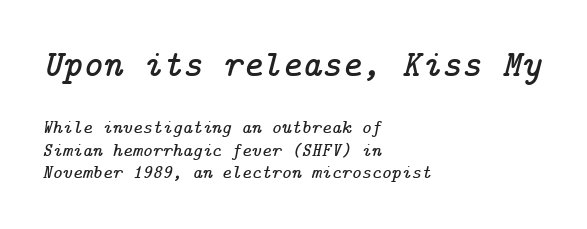
{"serif": "yes", "italic": "yes", "lean": "right", "slant_degrees": 14, "width": "normal", "stroke_contrast": "low", "x_height": "medium", "underline": "no", "align": "left", "line_spacing_ratio": 1.16, "letter_spacing": "normal", "letter_spacing_em": 0.0, "larger_block": "first", "size_ratio": 2.0, "glyph_px": 38}
